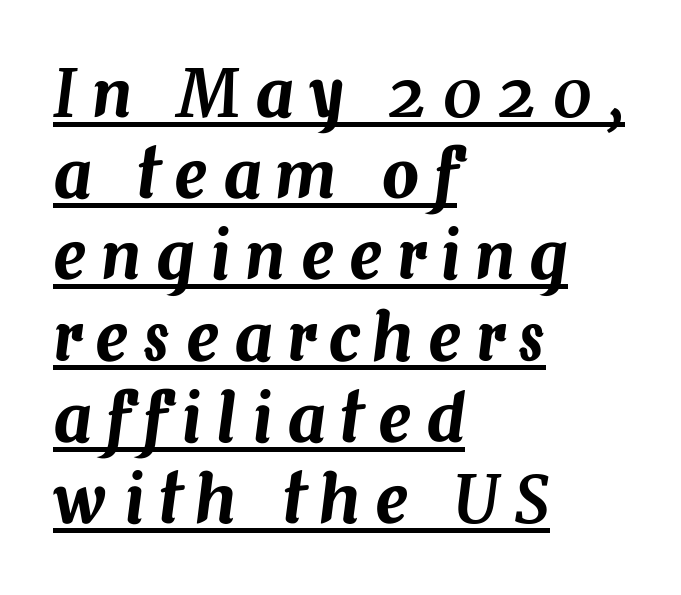
The image shows 65 px text type, italic (leaning right); set left-aligned, normal line spacing (1.25x), unusually wide letter spacing (+0.23 em), underlined; medium stroke contrast and a medium x-height.
